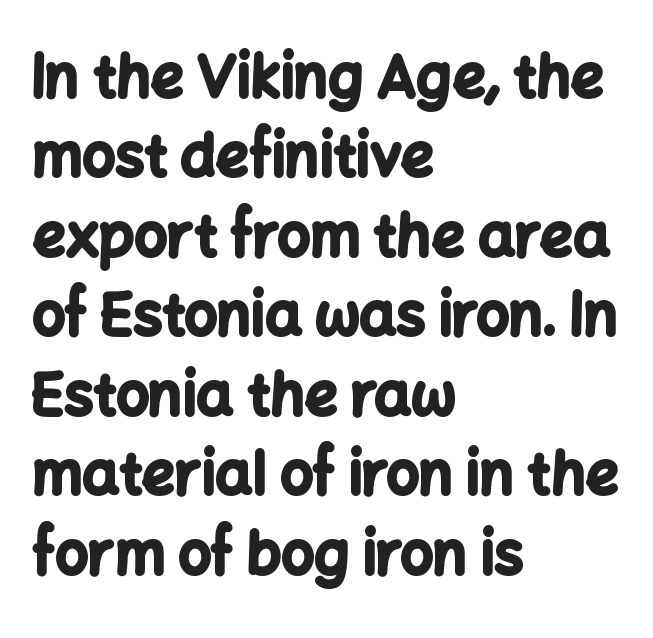
Spacing verdict: proportional, widths tailored to each character. Type style note: lacks serifs. Type without underlining. This sample is left-justified, so line endings fall wherever the words run out. A typesetter would call this leading conventional body-copy spacing. These lines were composed using upright roman letters.
